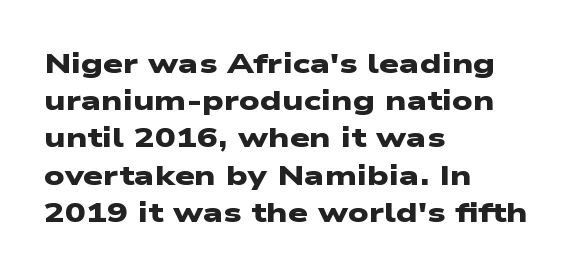
The image shows 28 px heavy, wide sans-serif type; set left-aligned, normal line spacing (1.33x), normal letter spacing, not underlined; low stroke contrast and a medium x-height.
